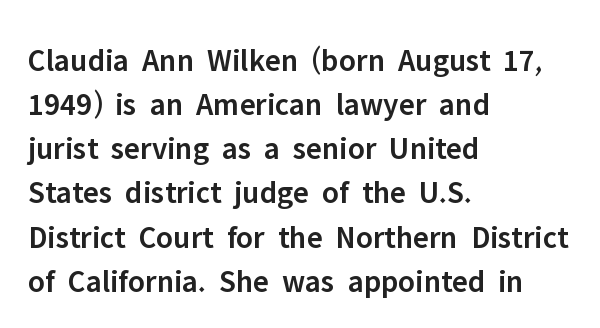
Q: Is the text bold? A: Semi-bold.
Q: Is the text italic (slanted)? A: No, it is upright.
Q: Is the typeface a serif or a sans-serif typeface? A: Sans-serif.
Q: Is the text underlined? A: No.
Q: How is the paragraph aligned? A: Left-aligned.
Q: Is the spacing between letters normal or unusually wide? A: Normal.
Q: Is the spacing between lines tight, normal or loose? A: Normal.
Q: Width (condensed, normal, or wide)? A: Normal.
Q: Stroke contrast? A: Low.
Q: x-height? A: Medium.
Q: Monospaced? A: No.
